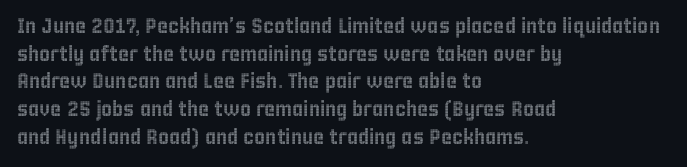
Q: Is the text italic (slanted)? A: No, it is upright.
Q: Is the text underlined? A: No.
Q: How is the paragraph aligned? A: Left-aligned.
Q: Is the spacing between letters normal or unusually wide? A: Normal.
Q: Is the spacing between lines tight, normal or loose? A: Normal.
